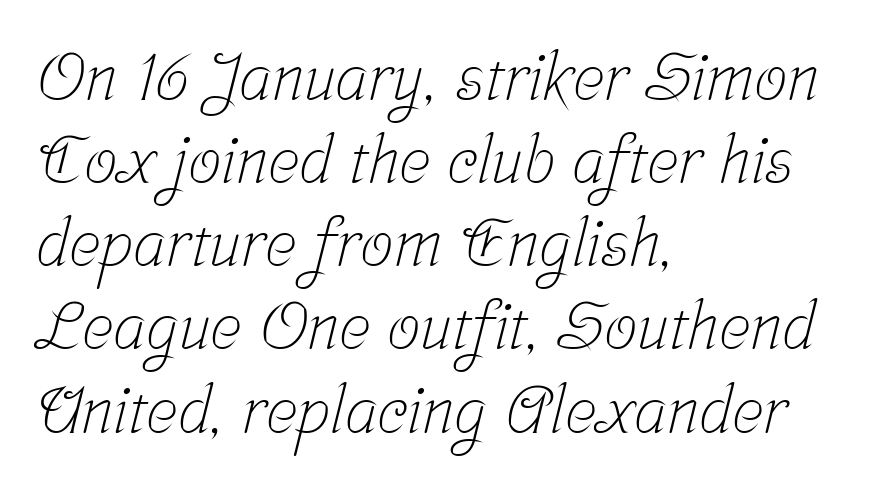
Q: Is the text bold? A: No.
Q: Is the typeface a serif or a sans-serif typeface? A: Serif.
Q: Is the text underlined? A: No.
Q: How is the paragraph aligned? A: Left-aligned.
Q: Is the spacing between letters normal or unusually wide? A: Normal.
Q: Is the spacing between lines tight, normal or loose? A: Normal.
Q: Width (condensed, normal, or wide)? A: Condensed.
Q: Stroke contrast? A: Low.
Q: x-height? A: Medium.
Q: Monospaced? A: No.
